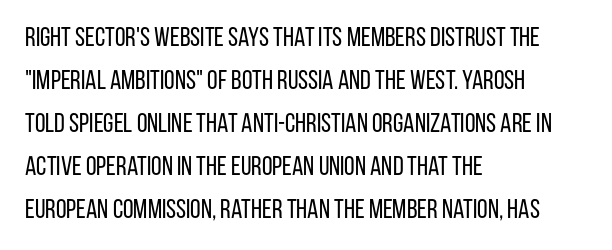
{"italic": "no", "bold": "no", "underline": "no", "align": "left", "line_spacing": "normal", "line_spacing_ratio": 1.59, "letter_spacing": "normal", "letter_spacing_em": 0.0, "glyph_px": 27}
